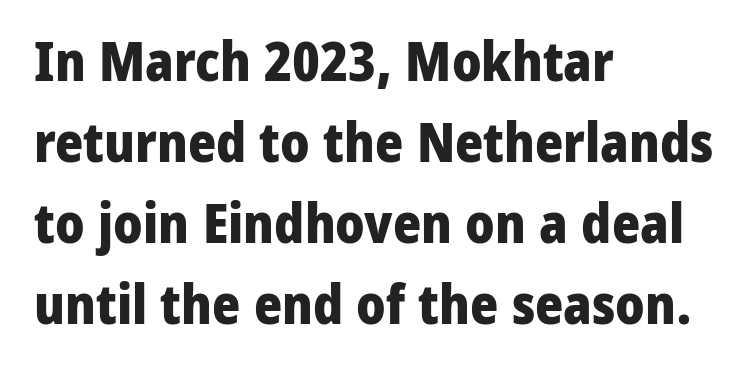
Which margin do the lines hug? The left one — the right edge is uneven. Quick note: interline space is typical. The baseline area is clear. Varying glyph widths throughout — classic text-font behaviour.
